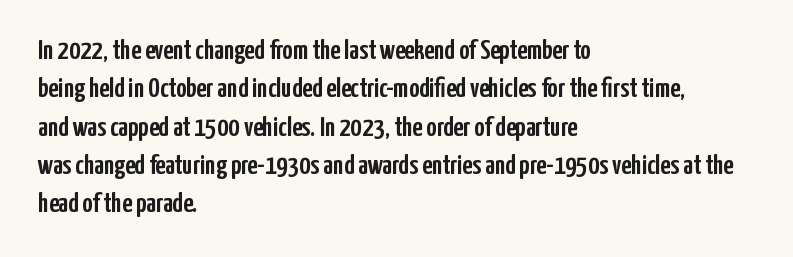
Nothing sits at the stroke ends, so this counts as sans-serif. These lines stack with their left ends in a neat column. Vertically, the passage feels balanced, rows spaced as you'd expect. Clear beneath every line of the passage. Spacing between characters is what you'd get straight out of the box. Ascenders rise straight up at ninety degrees.
